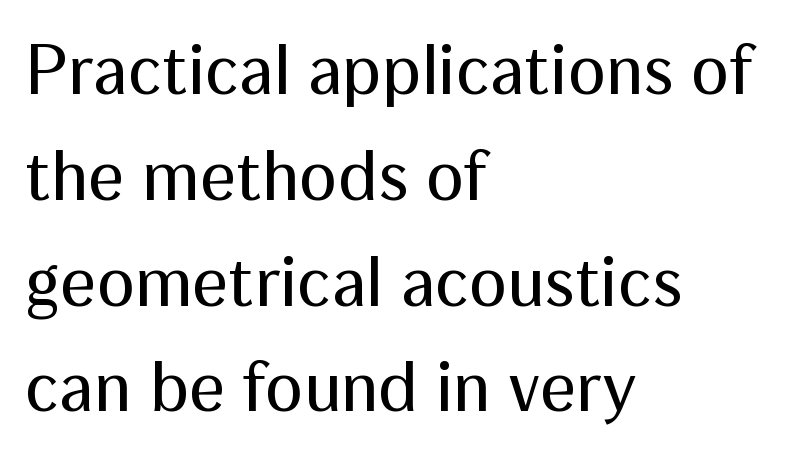
{"serif": "no", "italic": "no", "bold": "no", "weight": "regular", "width": "normal", "stroke_contrast": "medium", "x_height": "medium", "monospaced": "no", "underline": "no", "align": "left", "line_spacing": "normal", "line_spacing_ratio": 1.49, "letter_spacing": "normal", "letter_spacing_em": 0.0, "glyph_px": 71}
